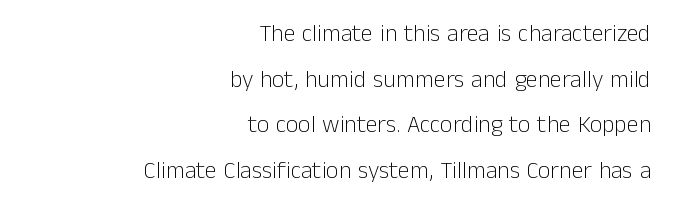
The image shows 24 px text type, upright; set right-aligned, loose line spacing (1.9x), normal letter spacing, not underlined.
